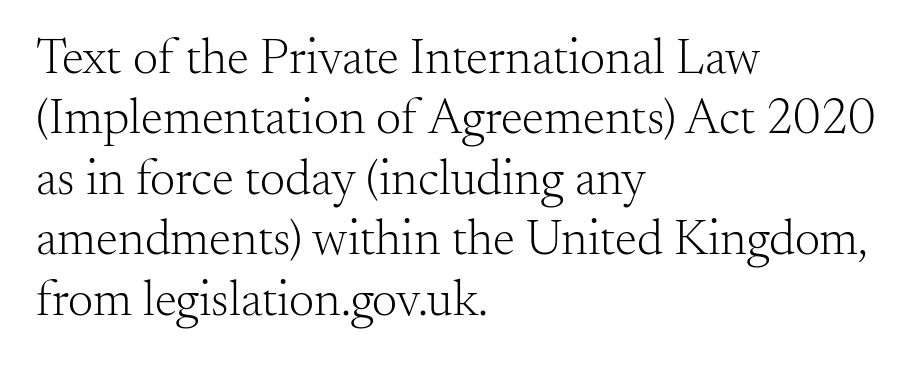
Q: Is the text bold? A: No.
Q: Is the text italic (slanted)? A: No, it is upright.
Q: Is the typeface a serif or a sans-serif typeface? A: Serif.
Q: Is the text underlined? A: No.
Q: How is the paragraph aligned? A: Left-aligned.
Q: Is the spacing between letters normal or unusually wide? A: Normal.
Q: Width (condensed, normal, or wide)? A: Normal.
Q: Stroke contrast? A: Medium.
Q: x-height? A: Small.
Q: Monospaced? A: No.
